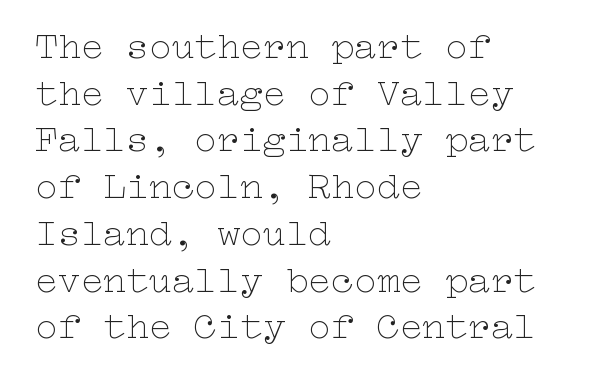
Characters remain perfectly vertical along every line. Weight: regular or lighter. Horizontal alignment here is leftward, the default for most running prose. Quick note: underline off. Between one letter and the next there's only the usual sliver of space.
